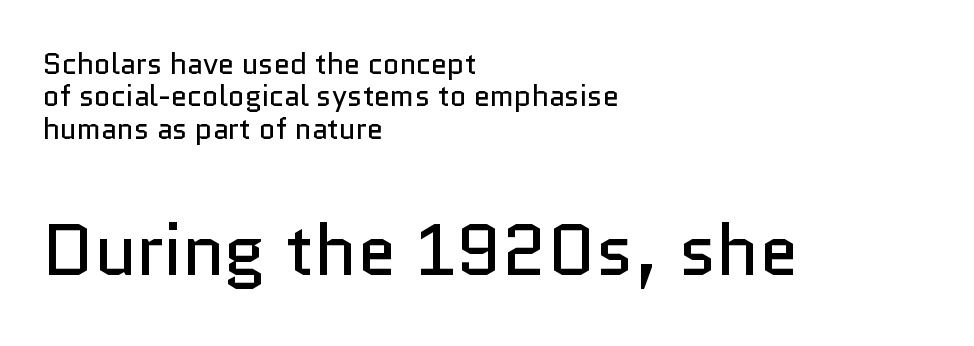
Q: Is the text bold? A: No.
Q: Is the text italic (slanted)? A: No, it is upright.
Q: Is the typeface a serif or a sans-serif typeface? A: Sans-serif.
Q: Is the text underlined? A: No.
Q: How is the paragraph aligned? A: Left-aligned.
Q: Is the spacing between letters normal or unusually wide? A: Normal.
Q: Is the spacing between lines tight, normal or loose? A: Tight.
Q: Which block of text is set in a larger size, the first (top) or the second (bottom)? A: The second (bottom) one.
Q: Width (condensed, normal, or wide)? A: Normal.
Q: Stroke contrast? A: Low.
Q: x-height? A: Medium.
Q: Monospaced? A: No.
